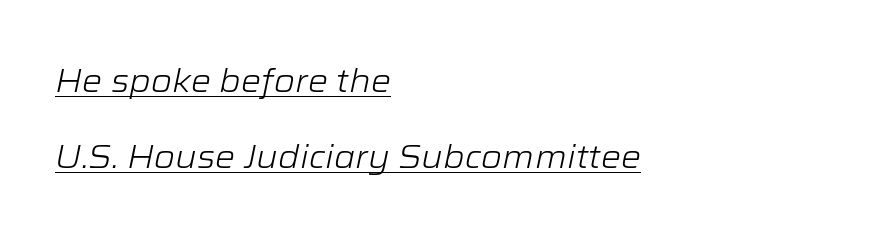
Q: Is the text bold? A: No.
Q: Is the text italic (slanted)? A: Yes, it leans right by about 12 degrees.
Q: Is the text underlined? A: Yes.
Q: How is the paragraph aligned? A: Left-aligned.
Q: Is the spacing between letters normal or unusually wide? A: Normal.
Q: Is the spacing between lines tight, normal or loose? A: Loose.
Q: Width (condensed, normal, or wide)? A: Wide.
Q: Stroke contrast? A: Low.
Q: x-height? A: Medium.
Q: Monospaced? A: No.
